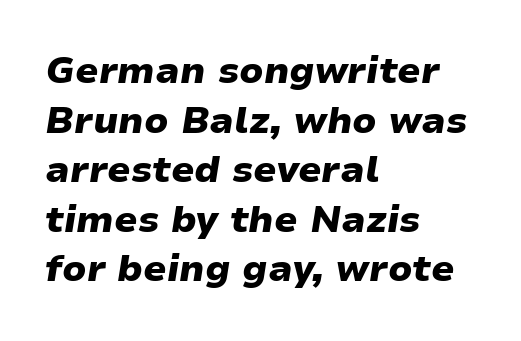
Each line starts at the same left margin while the right side varies. Glyph-to-glyph distance matches everyday printed text. These lines were composed using italics. How heavy is the stroke? Heavy — this is a bold.
